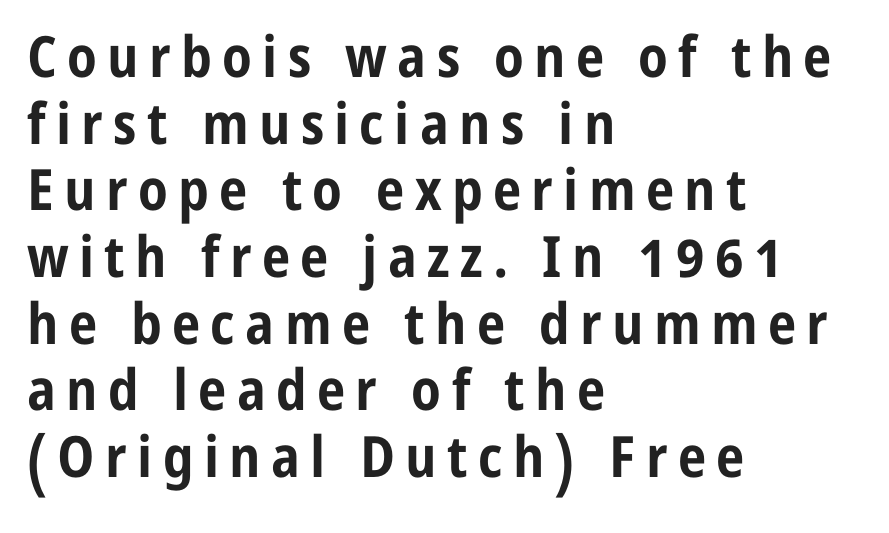
Q: Is the text bold? A: Yes.
Q: Is the text italic (slanted)? A: No, it is upright.
Q: Is the typeface a serif or a sans-serif typeface? A: Sans-serif.
Q: Is the text underlined? A: No.
Q: How is the paragraph aligned? A: Left-aligned.
Q: Width (condensed, normal, or wide)? A: Condensed.
Q: Stroke contrast? A: Low.
Q: x-height? A: Medium.
Q: Monospaced? A: No.
